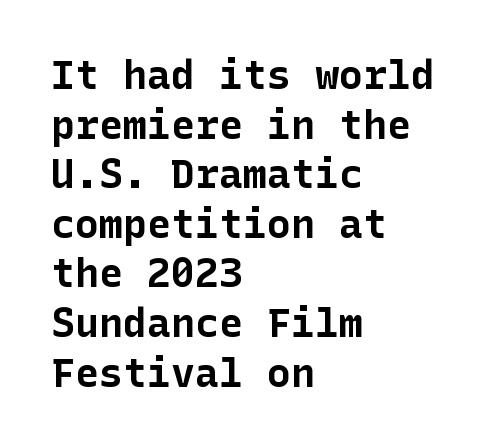
Q: Is the text bold? A: Yes.
Q: Is the text italic (slanted)? A: No, it is upright.
Q: Is the typeface a serif or a sans-serif typeface? A: Sans-serif.
Q: Is the text underlined? A: No.
Q: How is the paragraph aligned? A: Left-aligned.
Q: Is the spacing between letters normal or unusually wide? A: Normal.
Q: Width (condensed, normal, or wide)? A: Normal.
Q: Stroke contrast? A: Low.
Q: x-height? A: Medium.
